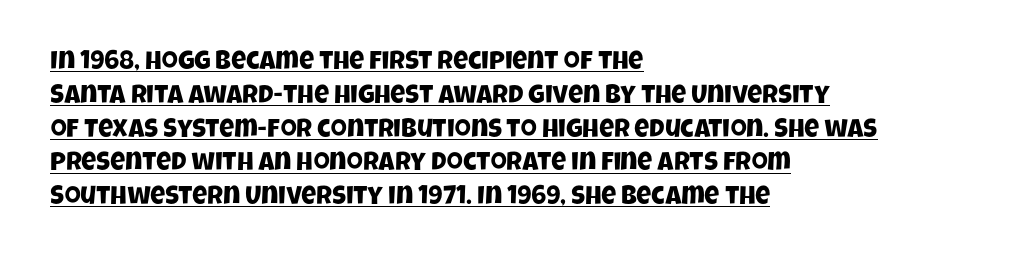
Q: Is the text underlined? A: Yes.
Q: How is the paragraph aligned? A: Left-aligned.
Q: Is the spacing between letters normal or unusually wide? A: Normal.
Q: Is the spacing between lines tight, normal or loose? A: Normal.
